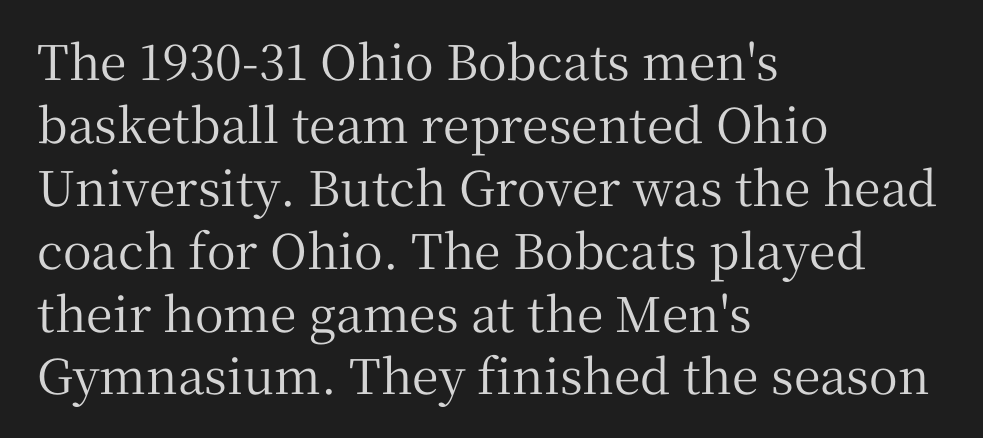
Q: Is the text italic (slanted)? A: No, it is upright.
Q: Is the typeface a serif or a sans-serif typeface? A: Serif.
Q: Is the text underlined? A: No.
Q: How is the paragraph aligned? A: Left-aligned.
Q: Is the spacing between letters normal or unusually wide? A: Normal.
Q: Is the spacing between lines tight, normal or loose? A: Normal.
Q: Width (condensed, normal, or wide)? A: Normal.
Q: Stroke contrast? A: Medium.
Q: x-height? A: Medium.
Q: Monospaced? A: No.
